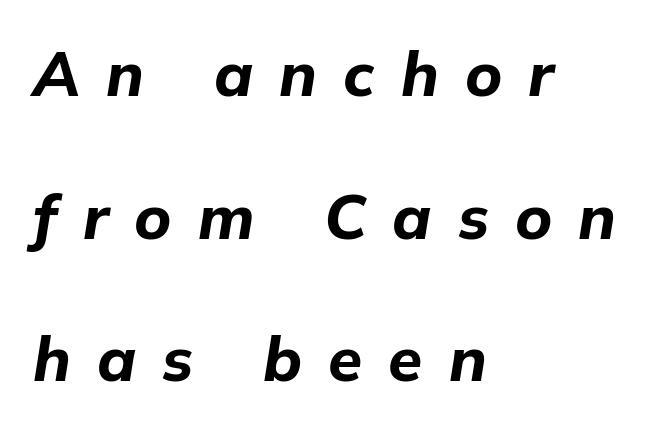
Glance below the letters and you will spot only blank space. Heavy-handed strokes throughout: this text is bold. Varying glyph widths throughout — classic text-font behaviour. It's the slanting kind of type.
